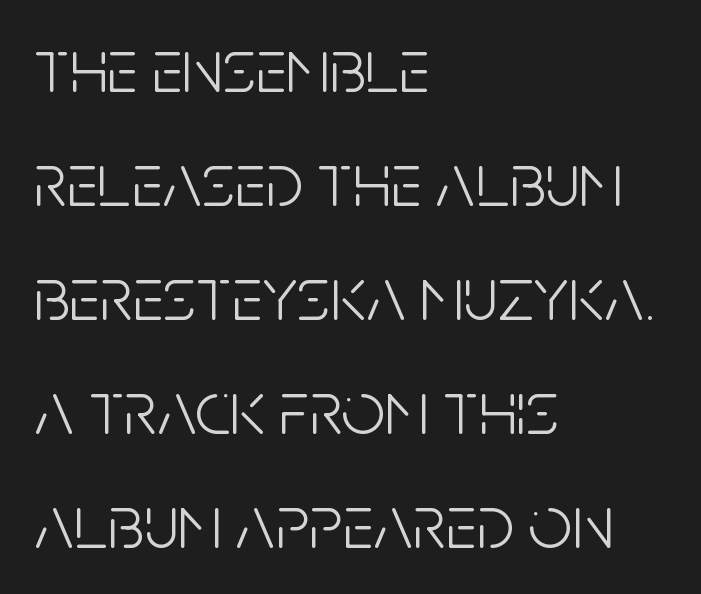
The image shows 77 px light, condensed sans-serif type, upright; set left-aligned, normal line spacing (1.48x), normal letter spacing, not underlined; low stroke contrast and a large x-height.
